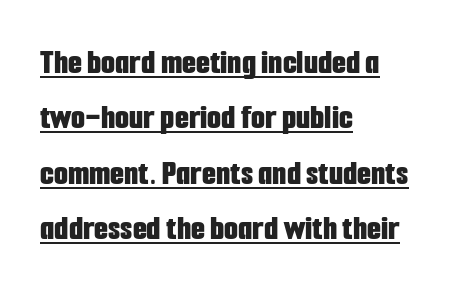
The image shows 36 px bold, condensed sans-serif type, upright; set left-aligned, normal line spacing (1.54x), normal letter spacing, underlined; low stroke contrast and a medium x-height.
